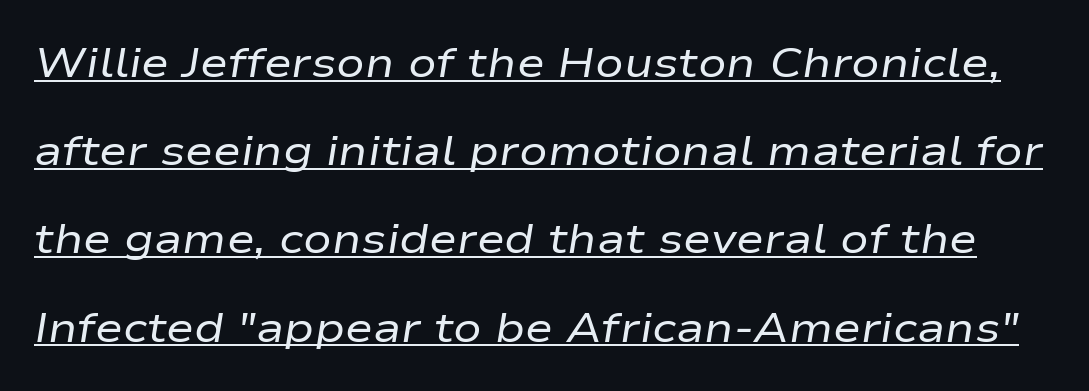
What stands out about the letter spacing? Nothing — it is the standard amount. Each line of the rendering has a horizontal stroke beneath the glyphs. Interline gaps are noticeably wide in this sample. Is the type slanted? Yes — the strokes lean at a clear angle. The characters are drawn with everyday or finer stroke widths.
